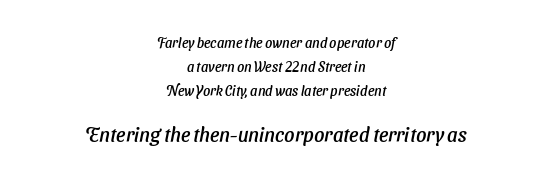
The image shows 20 px text type; set centered, line spacing 1.72x, normal letter spacing, not underlined; the second (bottom) block is 1.43x larger.
